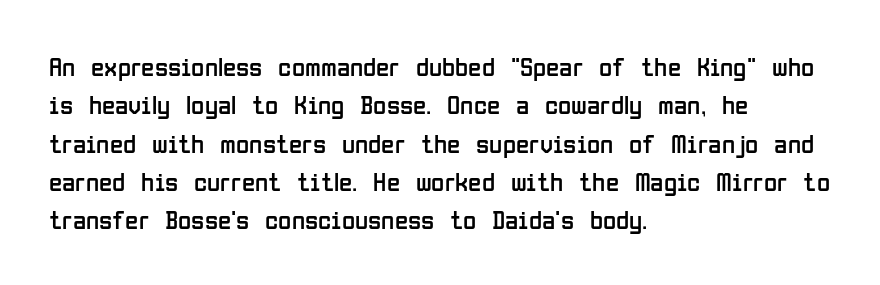
Every row of glyphs begins at an identical x-position on the left. A roman cut, with each character standing at attention. Does the leading feel generous? No, just average. The tracking reads as untouched default to a designer's eye.
